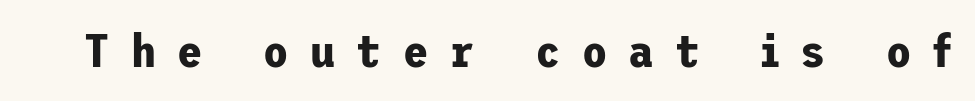
{"serif": "no", "italic": "no", "bold": "yes", "weight": "bold", "width": "normal", "stroke_contrast": "low", "x_height": "medium", "underline": "no", "letter_spacing": "wide", "letter_spacing_em": 0.46, "glyph_px": 46}
